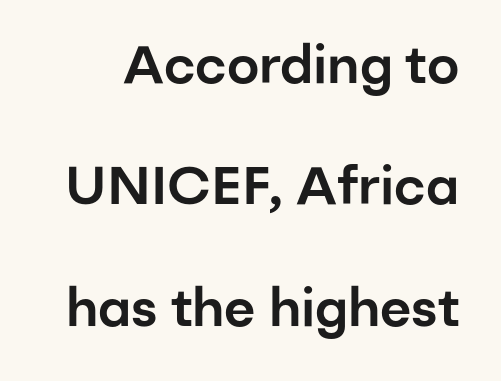
{"serif": "no", "italic": "no", "width": "normal", "stroke_contrast": "low", "x_height": "medium", "monospaced": "no", "underline": "no", "line_spacing": "loose", "line_spacing_ratio": 2.29, "letter_spacing": "normal", "letter_spacing_em": 0.0, "glyph_px": 53}
